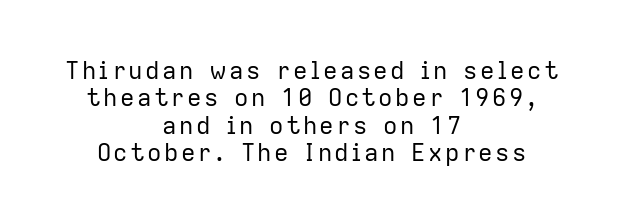
Q: Is the text bold? A: No.
Q: Is the text italic (slanted)? A: No, it is upright.
Q: Is the text underlined? A: No.
Q: How is the paragraph aligned? A: Centered.
Q: Is the spacing between lines tight, normal or loose? A: Tight.
